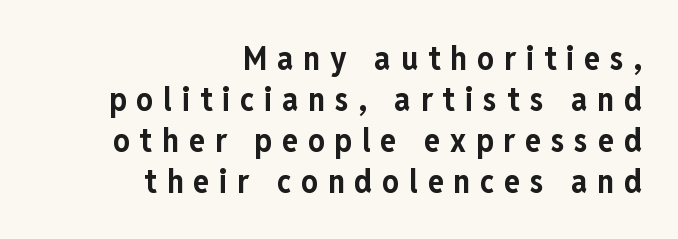
These lines carry a lot of weight — the face is fully bold. Serifs: no, the terminals of the letterforms are clean. Posture: straight, roman, zero tilt. Does extra space separate the letters? Yes, quite a lot of it. Type without underlining.
